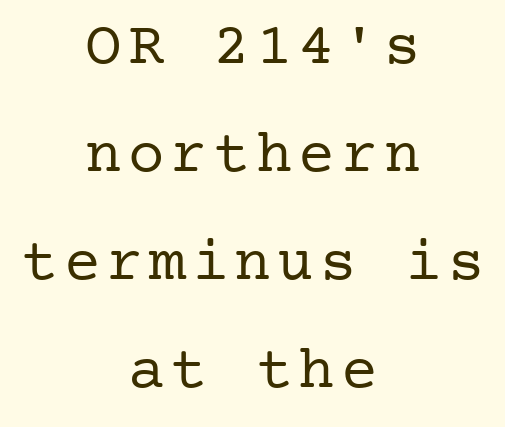
{"serif": "yes", "italic": "no", "bold": "no", "weight": "regular", "width": "normal", "stroke_contrast": "low", "x_height": "medium", "underline": "no", "align": "center", "line_spacing_ratio": 1.77, "glyph_px": 61}
